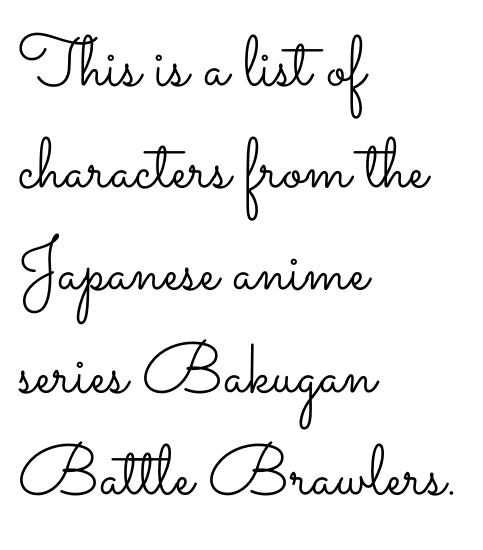
The image shows 71 px light, wide type; set left-aligned, normal line spacing (1.44x), normal letter spacing, not underlined; low stroke contrast and a small x-height.
